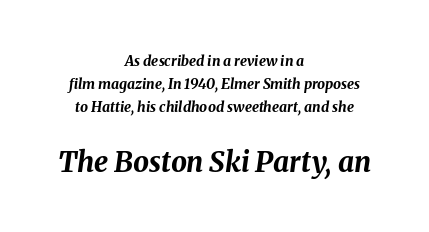
The image shows 28 px bold type, italic (leaning right); set centered, normal line spacing (1.65x), normal letter spacing, not underlined; the second (bottom) block is 2.0x larger; medium stroke contrast and a medium x-height.
